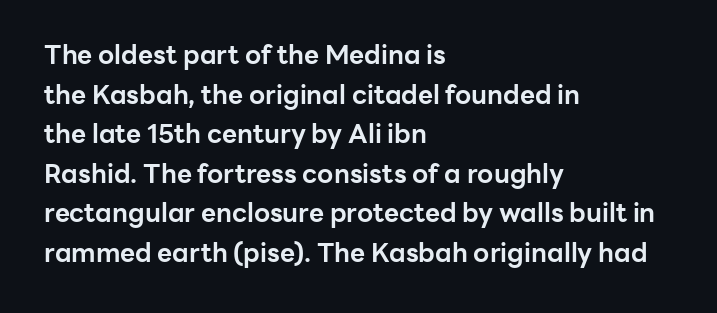
Q: Is the text bold? A: Yes.
Q: Is the text italic (slanted)? A: No, it is upright.
Q: Is the text underlined? A: No.
Q: How is the paragraph aligned? A: Left-aligned.
Q: Is the spacing between letters normal or unusually wide? A: Normal.
Q: Is the spacing between lines tight, normal or loose? A: Normal.
